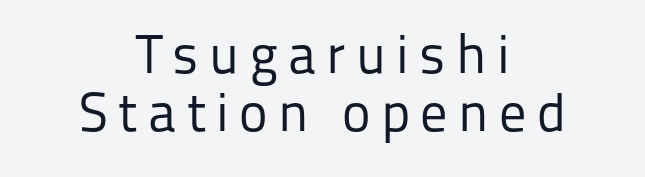
Reading down the block, each line starts at a different indent, mirrored at its end. Serif or sans? Sans — the stroke terminals are bare. Character widths vary here, with narrow letters taking less room than wide ones. Line spacing here is tight. The specimen omits any rule beneath the text block's lines.
